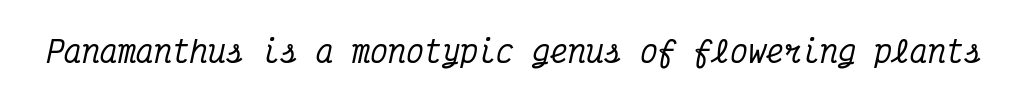
{"serif": "yes", "italic": "yes", "lean": "right", "slant_degrees": 12, "width": "condensed", "stroke_contrast": "medium", "x_height": "medium", "monospaced": "yes", "underline": "no", "letter_spacing": "normal", "letter_spacing_em": 0.0, "glyph_px": 30}
